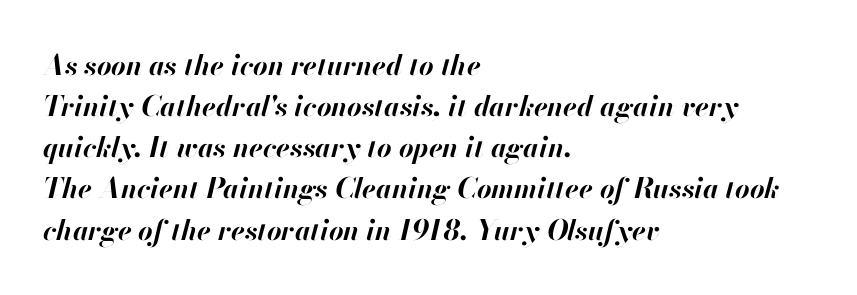
Does the weight exceed regular? Yes, all the way to bold. Each letter keeps its own natural width here, so spacing adapts to shape. Look at the tracking — it's just the regular setting, nothing added. The glyphs are unaccompanied by any horizontal stroke below them.
